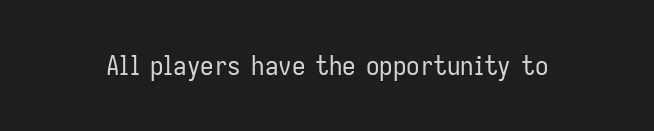
{"italic": "no", "bold": "no", "underline": "no", "letter_spacing": "normal", "letter_spacing_em": 0.0, "glyph_px": 27}
